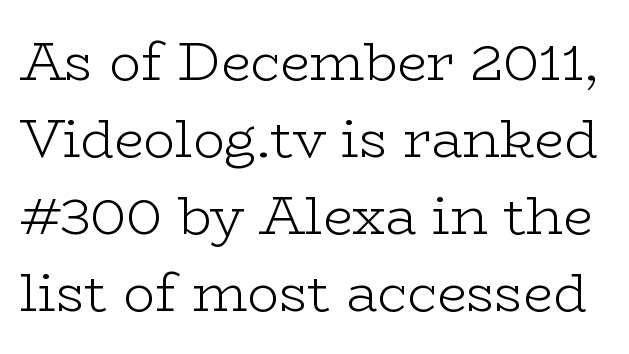
The image shows 53 px light, wide serif type, upright; set normal line spacing (1.45x), normal letter spacing, not underlined; low stroke contrast and a medium x-height.
